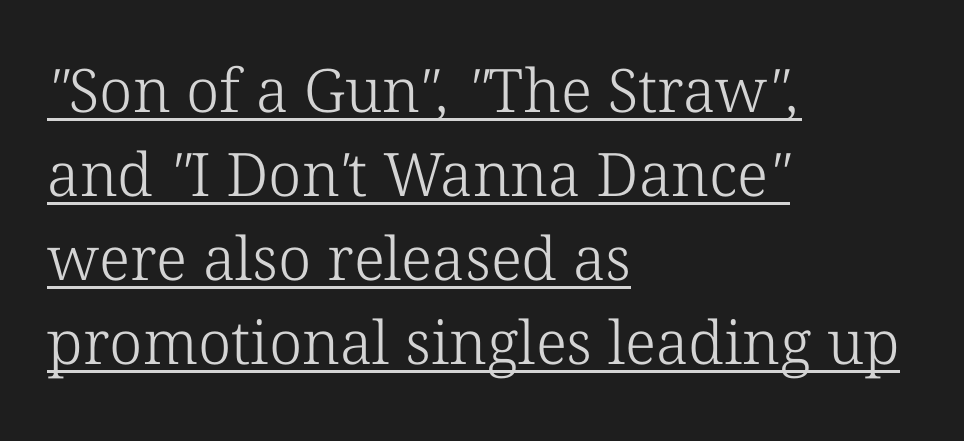
The image shows 60 px light serif type; set left-aligned, normal line spacing (1.4x), normal letter spacing, underlined; low stroke contrast and a medium x-height.
